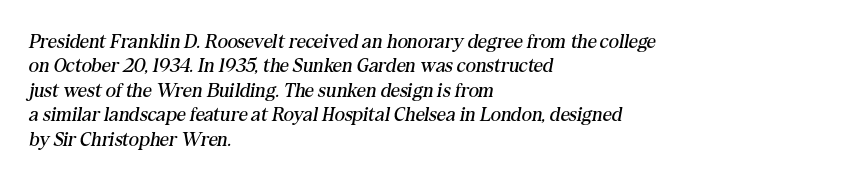
{"italic": "yes", "lean": "right", "slant_degrees": 10, "bold": "no", "underline": "no", "align": "left", "line_spacing_ratio": 1.22, "letter_spacing": "normal", "letter_spacing_em": 0.0, "glyph_px": 20}
